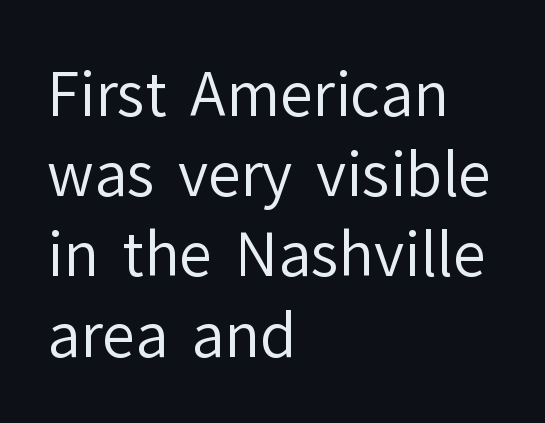
The image shows 59 px regular-weight sans-serif type, upright; set left-aligned, normal line spacing (1.36x), normal letter spacing, not underlined; low stroke contrast and a medium x-height.
